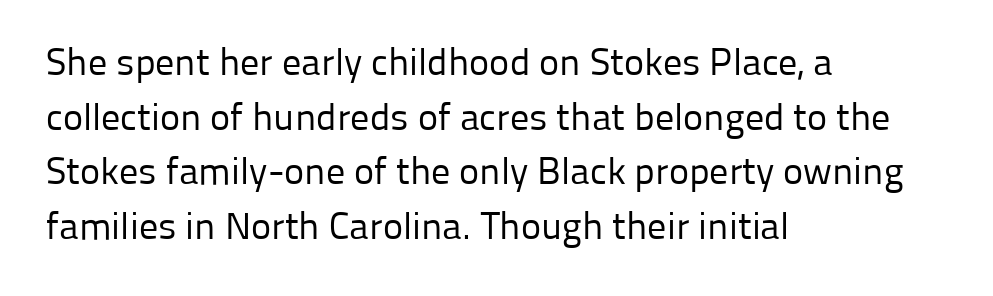
Do the letters lean? They stand straight. The rows are spaced the way most documents space them. Summary of weight: not heavy and not bold. Is this a fixed-width face? No — the glyphs have proportional, varying widths.
